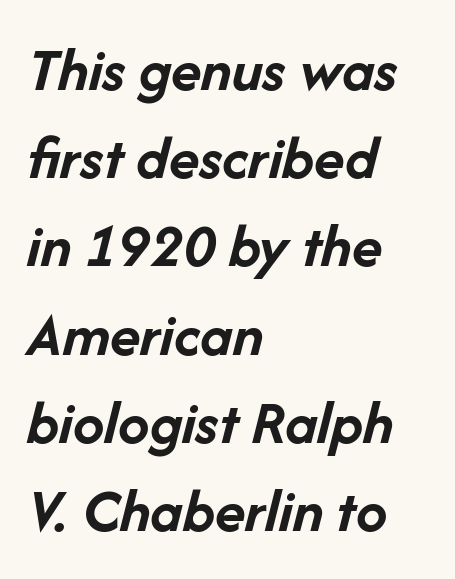
Q: Is the text bold? A: Yes.
Q: Is the text italic (slanted)? A: Yes, it leans right by about 14 degrees.
Q: Is the text underlined? A: No.
Q: How is the paragraph aligned? A: Left-aligned.
Q: Is the spacing between letters normal or unusually wide? A: Normal.
Q: Is the spacing between lines tight, normal or loose? A: Normal.
Q: Width (condensed, normal, or wide)? A: Normal.
Q: Stroke contrast? A: Low.
Q: x-height? A: Medium.
Q: Monospaced? A: No.
